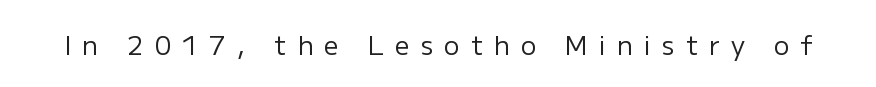
The image shows 26 px text type, upright; set unusually wide letter spacing (+0.42 em), not underlined.
